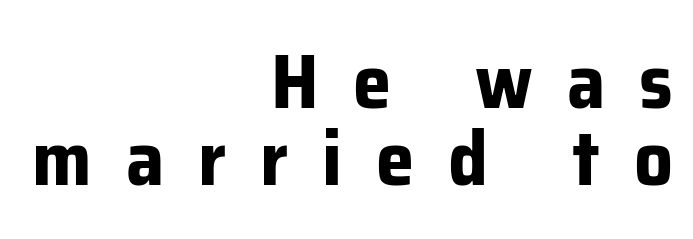
Q: Is the text bold? A: Yes.
Q: Is the text italic (slanted)? A: No, it is upright.
Q: Is the typeface a serif or a sans-serif typeface? A: Sans-serif.
Q: Is the text underlined? A: No.
Q: How is the paragraph aligned? A: Right-aligned.
Q: Is the spacing between letters normal or unusually wide? A: Unusually wide.
Q: Is the spacing between lines tight, normal or loose? A: Tight.
Q: Width (condensed, normal, or wide)? A: Normal.
Q: Stroke contrast? A: Low.
Q: x-height? A: Medium.
Q: Monospaced? A: No.
